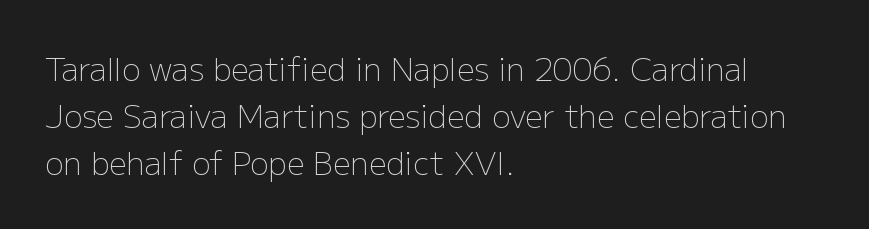
The image shows 31 px light sans-serif type, upright; set left-aligned, normal line spacing (1.51x), normal letter spacing, not underlined; low stroke contrast and a medium x-height.
